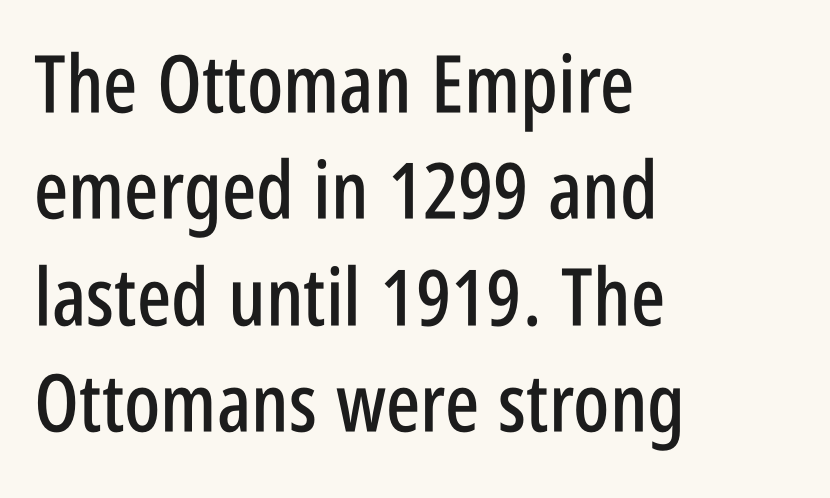
Designer's note — italics off, roman on. Is there much room between lines? A standard amount, neither cramped nor airy. Varying glyph widths throughout — classic text-font behaviour. A typesetter would call this zero additional tracking. Are there feet on the stems? There aren't — it's a sans.
